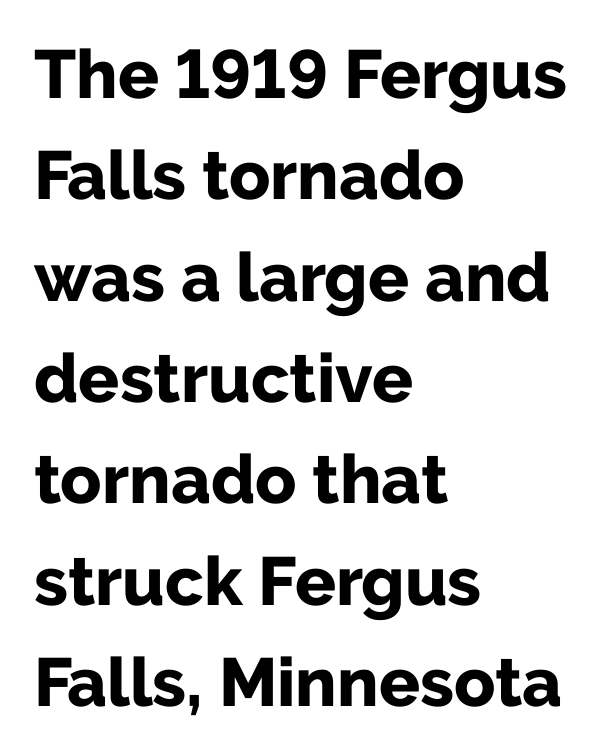
Q: Is the text bold? A: Yes.
Q: Is the text italic (slanted)? A: No, it is upright.
Q: Is the typeface a serif or a sans-serif typeface? A: Sans-serif.
Q: Is the text underlined? A: No.
Q: How is the paragraph aligned? A: Left-aligned.
Q: Is the spacing between letters normal or unusually wide? A: Normal.
Q: Is the spacing between lines tight, normal or loose? A: Normal.
Q: Width (condensed, normal, or wide)? A: Normal.
Q: Stroke contrast? A: Low.
Q: x-height? A: Medium.
Q: Monospaced? A: No.
